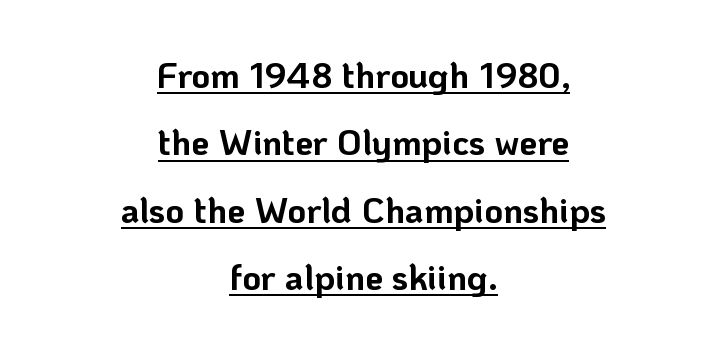
Q: Is the text bold? A: Yes.
Q: Is the text italic (slanted)? A: No, it is upright.
Q: Is the typeface a serif or a sans-serif typeface? A: Sans-serif.
Q: Is the text underlined? A: Yes.
Q: How is the paragraph aligned? A: Centered.
Q: Is the spacing between letters normal or unusually wide? A: Normal.
Q: Width (condensed, normal, or wide)? A: Normal.
Q: Stroke contrast? A: Low.
Q: x-height? A: Medium.
Q: Monospaced? A: No.
